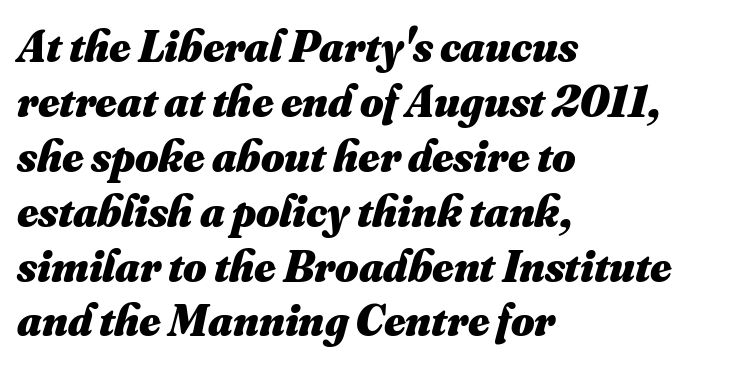
{"bold": "yes", "weight": "heavy", "width": "normal", "stroke_contrast": "medium", "x_height": "small", "monospaced": "no", "underline": "no", "align": "left", "line_spacing_ratio": 1.22, "letter_spacing": "normal", "letter_spacing_em": 0.0, "glyph_px": 45}
